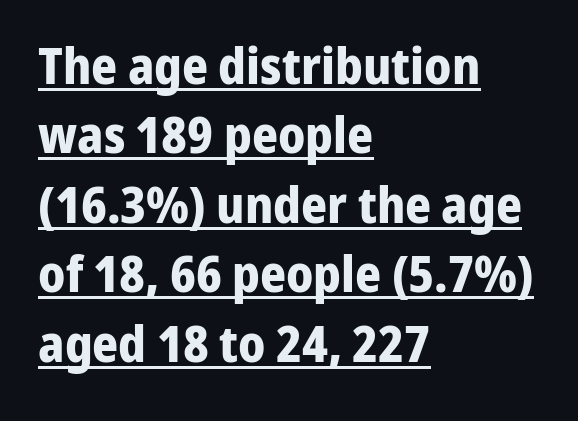
Q: Is the text bold? A: Yes.
Q: Is the text italic (slanted)? A: No, it is upright.
Q: Is the typeface a serif or a sans-serif typeface? A: Sans-serif.
Q: Is the text underlined? A: Yes.
Q: How is the paragraph aligned? A: Left-aligned.
Q: Is the spacing between letters normal or unusually wide? A: Normal.
Q: Is the spacing between lines tight, normal or loose? A: Normal.
Q: Width (condensed, normal, or wide)? A: Normal.
Q: Stroke contrast? A: Low.
Q: x-height? A: Medium.
Q: Monospaced? A: No.
